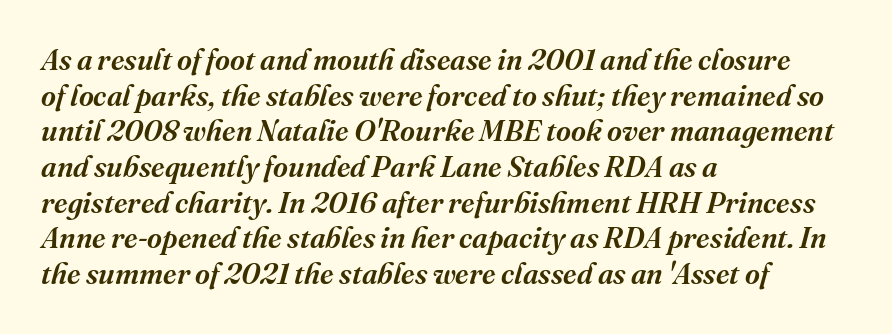
Proportional: the letters do not fall into vertical columns. Words appear dense and cohesive because spacing is normal. Stems and bowls a touch heavier than normal — semibold. I'd call this a serif setting — the letters wear small feet. The strip under each line holds only bare page. The paragraph has a hard left edge and a soft right edge.
